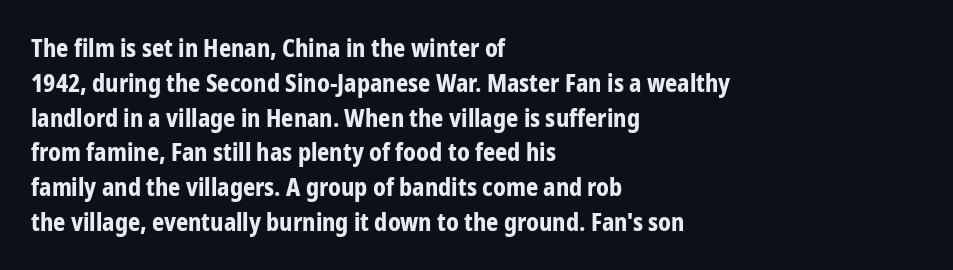
Nope, not italic — everything's standing straight. The passage shown has conventional tracking throughout. Bold? Absolutely — the strokes are thick and heavy. If you drew a ruler down the left edge, every line would touch it. The gap between lines stays unmarked. Horizontal bands of white between lines are of average thickness.
